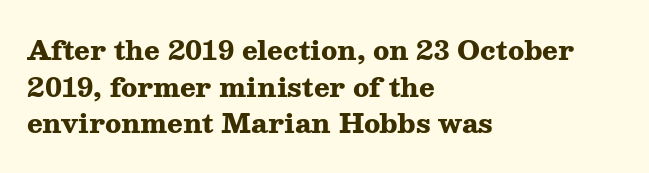
{"italic": "no", "bold": "yes", "underline": "no", "align": "left", "line_spacing": "normal", "line_spacing_ratio": 1.41, "letter_spacing": "normal", "letter_spacing_em": 0.0, "glyph_px": 26}
